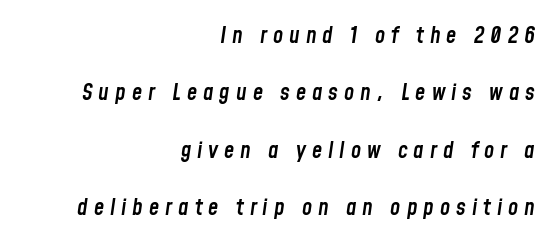
The lines are quadded right. Nobody drew a line under any word here. Between one letter and the next there's a generous, obvious gap. A typesetter would mark this as italic. Successive baselines arrive slowly, with a big drop between each. How heavy is the stroke? Medium-heavy — a semibold, shy of bold.
